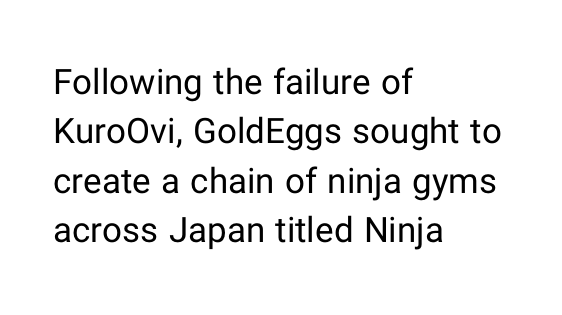
Type style note: lacks serifs. The vertical gap from one line to the next is medium. Tracking here is standard; glyphs follow each other at the usual distance. Bare-footed words on every line. Short and long lines alike share a common starting point at left. Unbolded letterforms with no extra heft.
